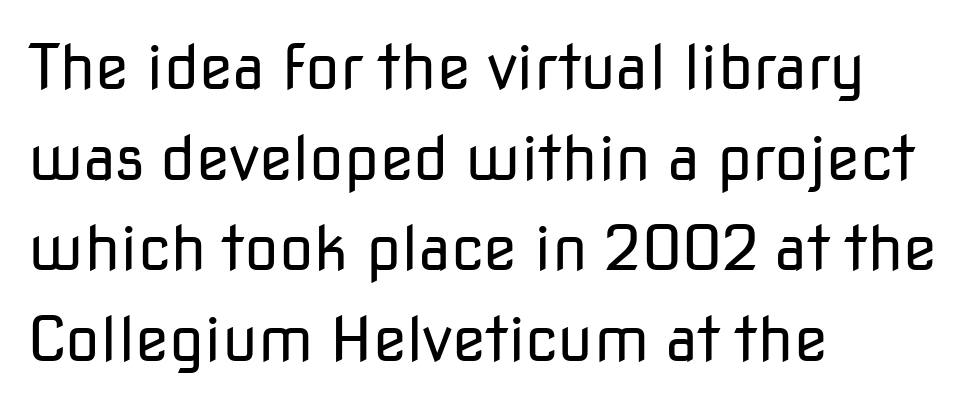
The image shows 62 px regular-weight sans-serif type, upright; set left-aligned, normal line spacing (1.46x), normal letter spacing, not underlined; low stroke contrast and a medium x-height.
